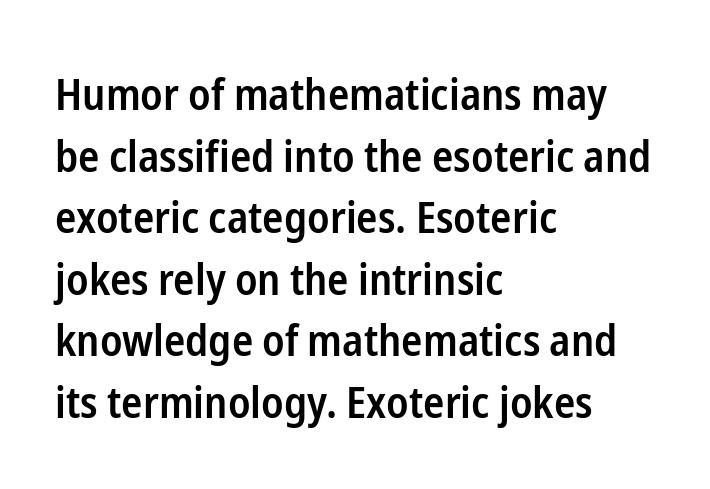
Q: Is the text bold? A: Semi-bold.
Q: Is the text italic (slanted)? A: No, it is upright.
Q: Is the typeface a serif or a sans-serif typeface? A: Sans-serif.
Q: Is the text underlined? A: No.
Q: How is the paragraph aligned? A: Left-aligned.
Q: Is the spacing between letters normal or unusually wide? A: Normal.
Q: Is the spacing between lines tight, normal or loose? A: Normal.
Q: Width (condensed, normal, or wide)? A: Condensed.
Q: Stroke contrast? A: Low.
Q: x-height? A: Medium.
Q: Monospaced? A: No.
